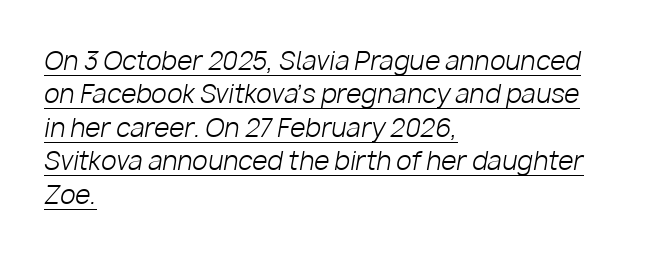
Stems and bowls with no extra thickness — not bold. One glance says typical: line gaps are just what's usual. Horizontal alignment here is leftward, the default for most running prose. Notice how the stems are inclined rather than vertical — that's the hallmark of italics.
